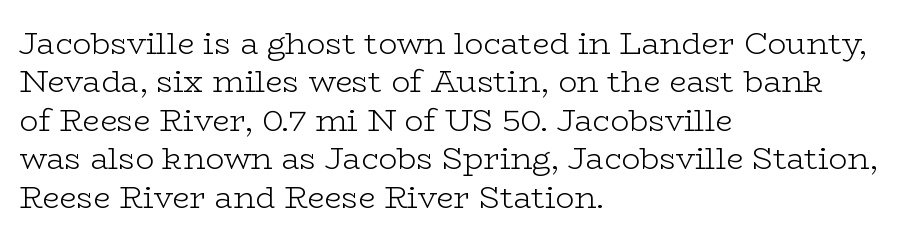
Letter spacing: default. These lines are composed in type with serifs. Descenders are the only things crossing below the line. You could not count columns in this text — the font is proportionally spaced.
